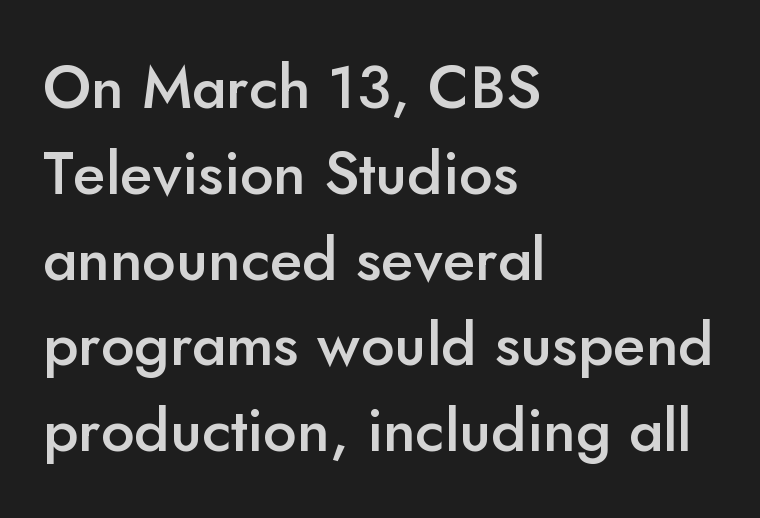
{"serif": "no", "italic": "no", "bold": "semi", "weight": "semibold", "width": "normal", "stroke_contrast": "low", "x_height": "small", "monospaced": "no", "underline": "no", "align": "left", "line_spacing": "normal", "line_spacing_ratio": 1.43, "letter_spacing": "normal", "letter_spacing_em": 0.0, "glyph_px": 60}
